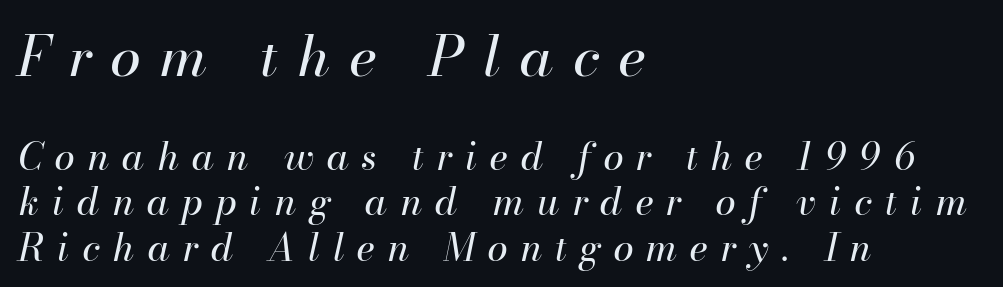
Q: Is the text bold? A: No.
Q: Is the text italic (slanted)? A: Yes, it leans right by about 13 degrees.
Q: Is the text underlined? A: No.
Q: How is the paragraph aligned? A: Left-aligned.
Q: Is the spacing between letters normal or unusually wide? A: Unusually wide.
Q: Which block of text is set in a larger size, the first (top) or the second (bottom)? A: The first (top) one.
Q: Width (condensed, normal, or wide)? A: Normal.
Q: Stroke contrast? A: High.
Q: x-height? A: Small.
Q: Monospaced? A: No.
